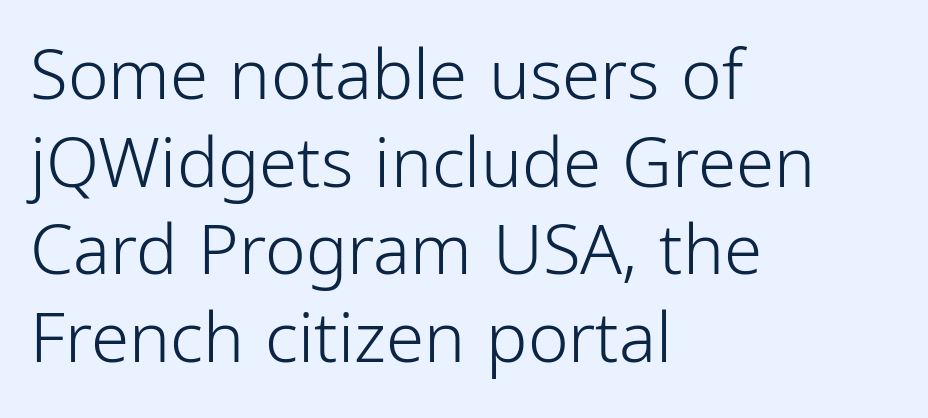
{"serif": "no", "italic": "no", "bold": "no", "weight": "light", "width": "condensed", "stroke_contrast": "low", "x_height": "medium", "monospaced": "no", "underline": "no", "align": "left", "line_spacing": "normal", "line_spacing_ratio": 1.27, "letter_spacing": "normal", "letter_spacing_em": 0.0, "glyph_px": 69}
